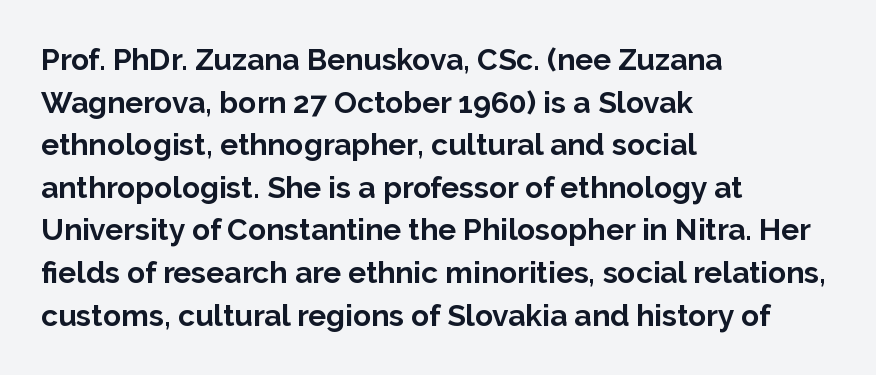
Q: Is the text bold? A: Yes.
Q: Is the text italic (slanted)? A: No, it is upright.
Q: Is the typeface a serif or a sans-serif typeface? A: Sans-serif.
Q: Is the text underlined? A: No.
Q: How is the paragraph aligned? A: Left-aligned.
Q: Is the spacing between letters normal or unusually wide? A: Normal.
Q: Is the spacing between lines tight, normal or loose? A: Normal.
Q: Width (condensed, normal, or wide)? A: Normal.
Q: Stroke contrast? A: Low.
Q: x-height? A: Medium.
Q: Monospaced? A: No.
